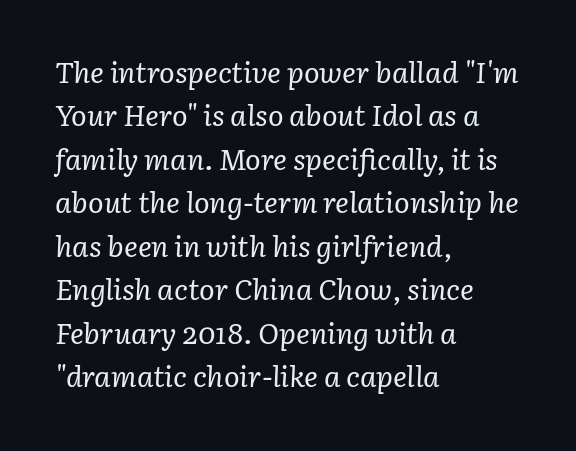
Spacing between characters is what you'd get straight out of the box. Designer's note — italics engaged. The designer went with a serif here, giving each stem small feet. Notice how the passage keeps a crisp vertical edge on the left only.
